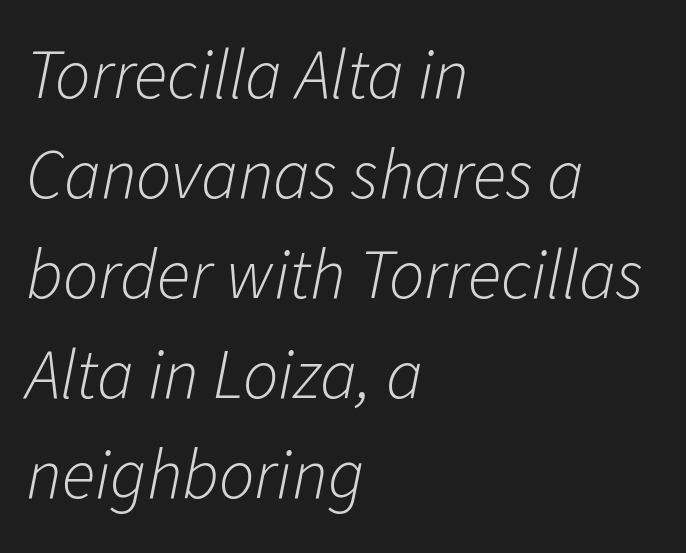
The image shows 70 px light type, italic (leaning right); set left-aligned, normal line spacing (1.43x), normal letter spacing, not underlined; low stroke contrast and a medium x-height.
